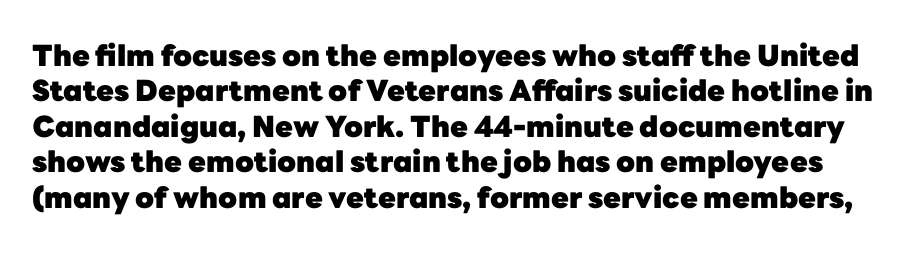
The image shows 29 px heavy sans-serif type, upright; set line spacing 1.22x, normal letter spacing, not underlined; low stroke contrast and a medium x-height.
